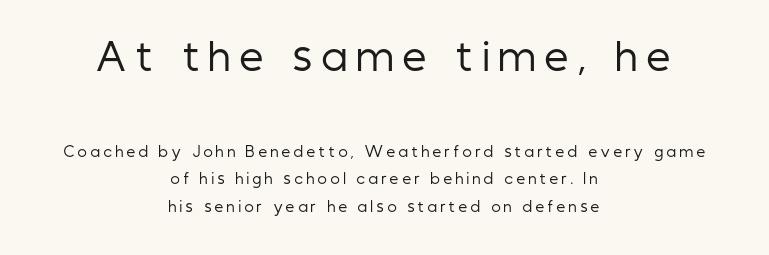
Q: Is the text bold? A: No.
Q: Is the text italic (slanted)? A: No, it is upright.
Q: Is the typeface a serif or a sans-serif typeface? A: Sans-serif.
Q: Is the text underlined? A: No.
Q: How is the paragraph aligned? A: Centered.
Q: Is the spacing between letters normal or unusually wide? A: Unusually wide.
Q: Is the spacing between lines tight, normal or loose? A: Loose.
Q: Which block of text is set in a larger size, the first (top) or the second (bottom)? A: The first (top) one.
Q: Width (condensed, normal, or wide)? A: Condensed.
Q: Stroke contrast? A: Low.
Q: x-height? A: Medium.
Q: Monospaced? A: No.
